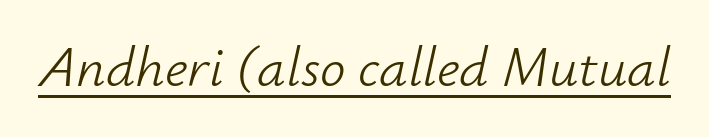
{"italic": "yes", "lean": "right", "slant_degrees": 12, "bold": "no", "weight": "light", "width": "normal", "stroke_contrast": "low", "x_height": "small", "monospaced": "no", "underline": "yes", "letter_spacing": "normal", "letter_spacing_em": 0.0, "glyph_px": 57}
